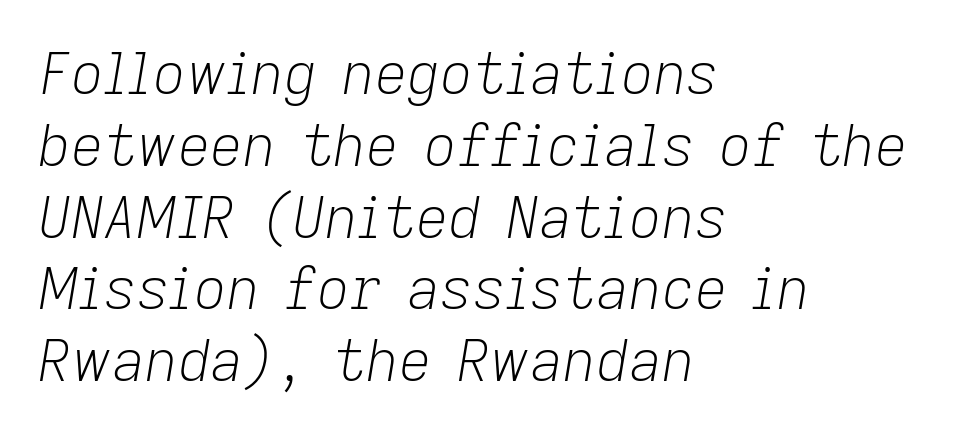
Students, observe: this is what conventionally led text looks like. Descenders hang freely into open space. Looks like regular typesetting: each glyph gets only the width it needs. Is the stroke heavy? The answer is a plain regular-or-lighter.
